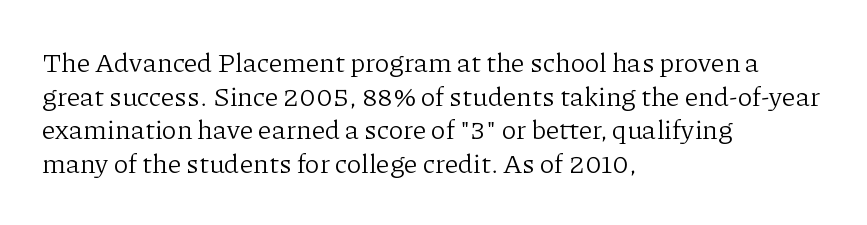
{"italic": "no", "bold": "no", "underline": "no", "align": "left", "line_spacing": "normal", "line_spacing_ratio": 1.25, "letter_spacing": "normal", "letter_spacing_em": 0.0, "glyph_px": 27}
